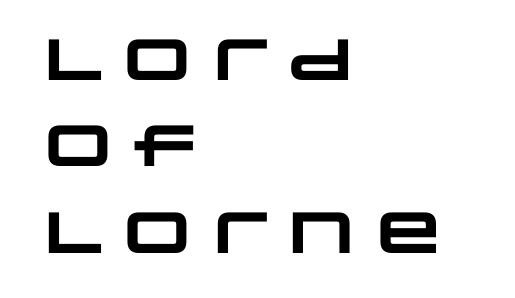
{"serif": "no", "bold": "yes", "weight": "heavy", "width": "wide", "stroke_contrast": "low", "x_height": "large", "monospaced": "no", "underline": "no", "align": "left", "line_spacing": "normal", "line_spacing_ratio": 1.49, "letter_spacing": "normal", "letter_spacing_em": 0.0, "glyph_px": 58}
